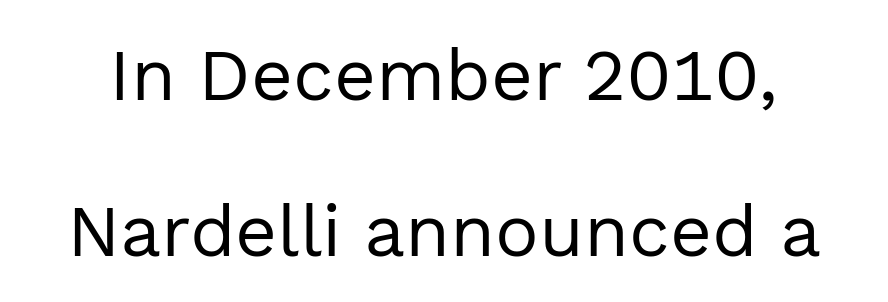
{"serif": "no", "italic": "no", "bold": "no", "weight": "regular", "width": "normal", "x_height": "medium", "monospaced": "no", "underline": "no", "line_spacing": "loose", "line_spacing_ratio": 2.14, "letter_spacing": "normal", "letter_spacing_em": 0.0, "glyph_px": 73}
